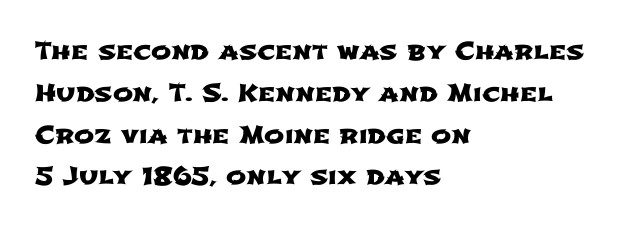
Q: Is the text underlined? A: No.
Q: How is the paragraph aligned? A: Left-aligned.
Q: Is the spacing between letters normal or unusually wide? A: Normal.
